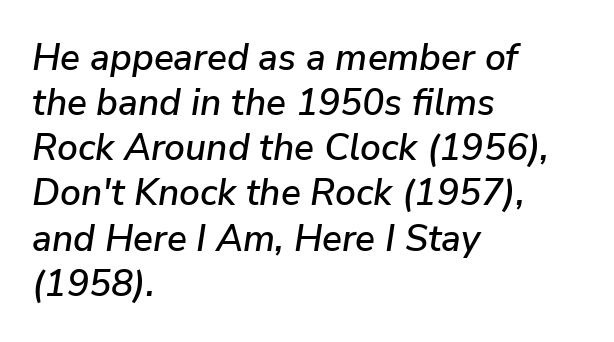
The image shows 37 px text type, italic (leaning right); set left-aligned, line spacing 1.22x, normal letter spacing, not underlined; low stroke contrast and a medium x-height.
